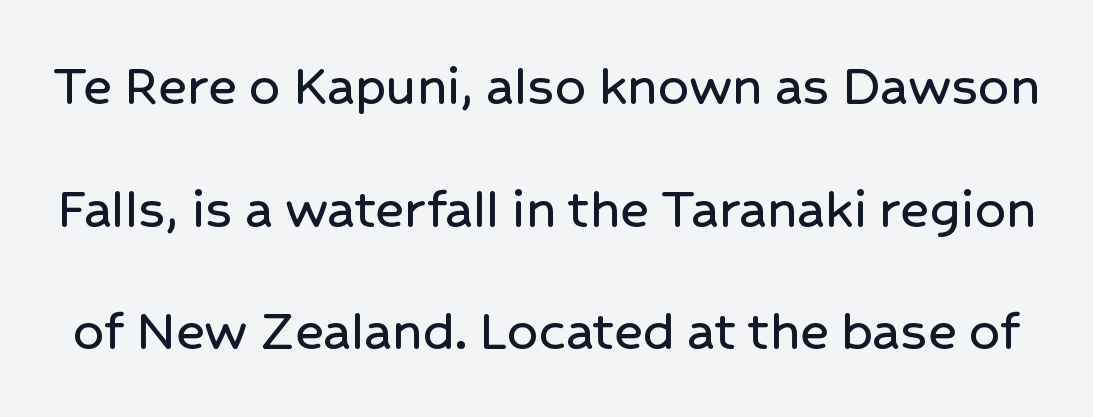
{"serif": "no", "italic": "no", "width": "normal", "stroke_contrast": "low", "x_height": "medium", "monospaced": "no", "underline": "no", "line_spacing": "loose", "line_spacing_ratio": 2.01, "letter_spacing": "normal", "letter_spacing_em": 0.0, "glyph_px": 61}
